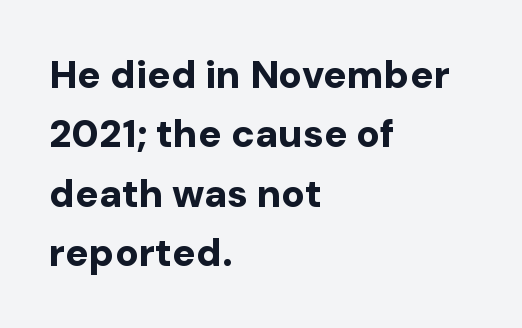
The image shows 39 px bold sans-serif type, upright; set left-aligned, normal line spacing (1.52x), normal letter spacing, not underlined; low stroke contrast and a medium x-height.
